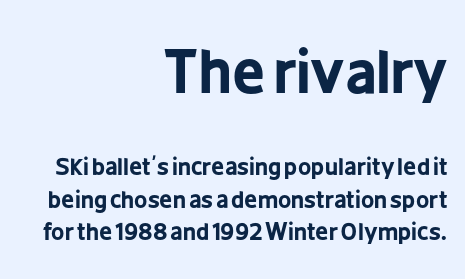
Caption: multi-line text, flush right, ragged left. Any mark beneath the type? The region is blank. The upper block of text is set noticeably larger than the block beneath it. Notice how the stems are strictly vertical — no italics here. Set as a true bold cut, around the 700 mark.
